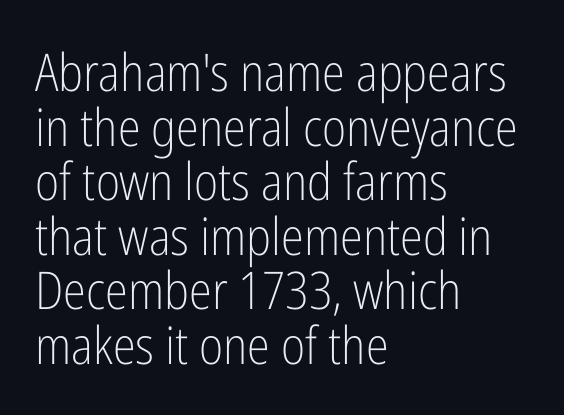
Summary of vertical rhythm: compact, with narrow interline spacing. These lines are composed in type without serifs. The lines are quadded left. A typesetter would call this proportional, since set widths differ per character.
